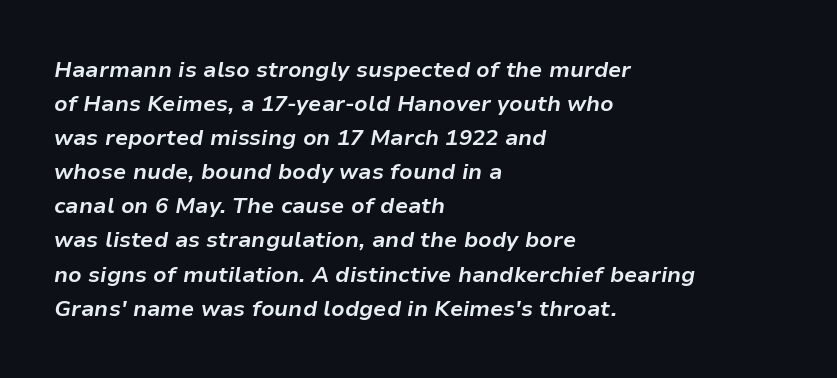
The image shows 22 px bold type, italic (leaning right); set left-aligned, normal line spacing (1.55x), normal letter spacing, not underlined.
